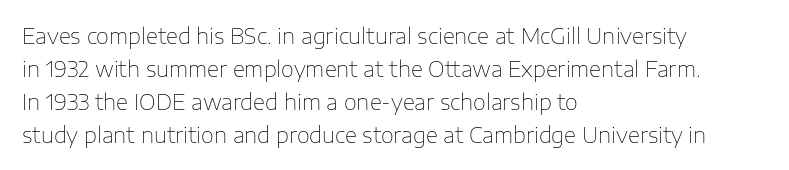
Q: Is the text bold? A: No.
Q: Is the text italic (slanted)? A: No, it is upright.
Q: Is the text underlined? A: No.
Q: How is the paragraph aligned? A: Left-aligned.
Q: Is the spacing between letters normal or unusually wide? A: Normal.
Q: Is the spacing between lines tight, normal or loose? A: Normal.
